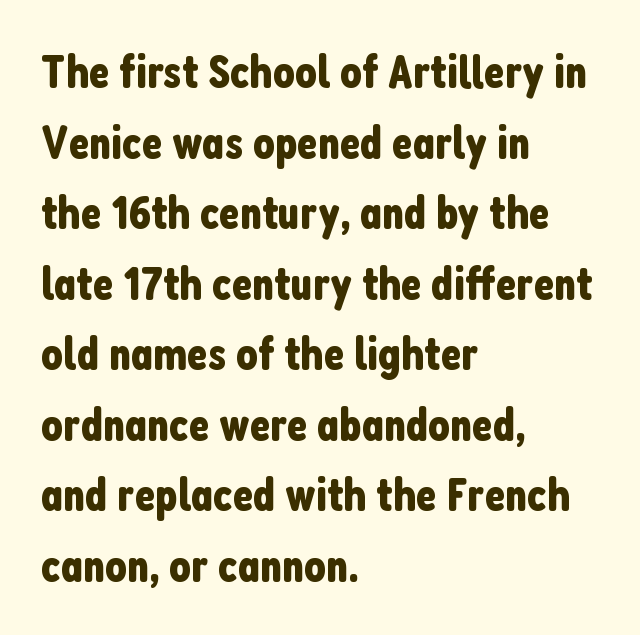
Q: Is the text italic (slanted)? A: No, it is upright.
Q: Is the typeface a serif or a sans-serif typeface? A: Sans-serif.
Q: Is the text underlined? A: No.
Q: How is the paragraph aligned? A: Left-aligned.
Q: Is the spacing between letters normal or unusually wide? A: Normal.
Q: Is the spacing between lines tight, normal or loose? A: Normal.
Q: Width (condensed, normal, or wide)? A: Condensed.
Q: Stroke contrast? A: Low.
Q: x-height? A: Medium.
Q: Monospaced? A: No.
